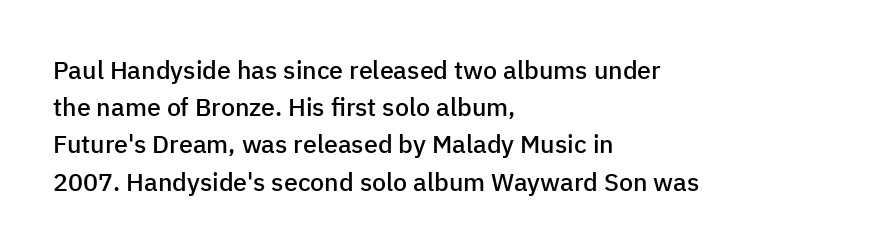
The image shows 25 px text type, upright; set left-aligned, normal line spacing (1.49x), normal letter spacing, not underlined.
